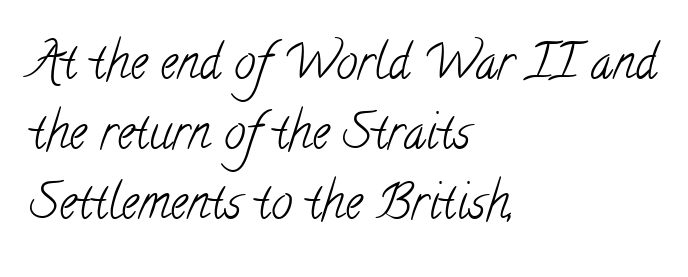
The image shows 48 px light, condensed type; set left-aligned, normal line spacing (1.46x), normal letter spacing, not underlined; low stroke contrast and a small x-height.
